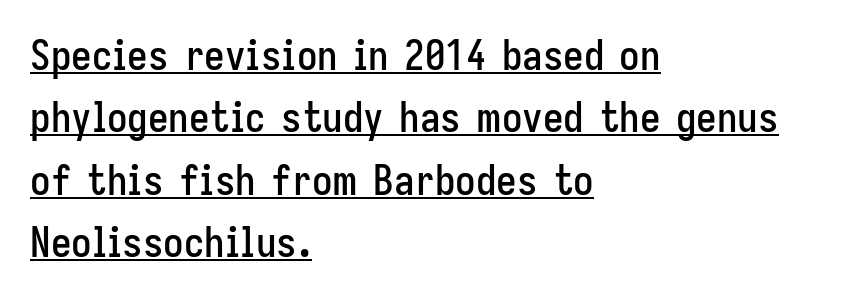
The image shows 41 px condensed sans-serif type, upright; set left-aligned, normal line spacing (1.52x), normal letter spacing, underlined; low stroke contrast and a medium x-height.
